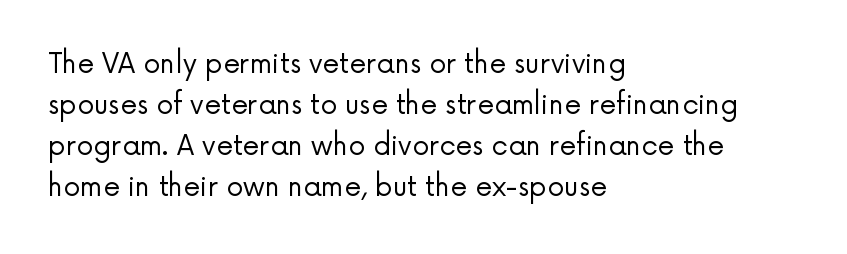
The image shows 27 px text type, upright; set left-aligned, normal line spacing (1.52x), normal letter spacing, not underlined.
